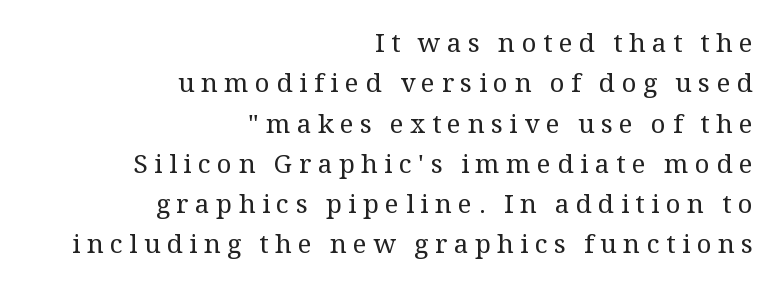
Think standard paragraph weight, or any step lighter than that. Notice how the passage keeps a crisp vertical edge on the right only. A clean baseline with only descenders dipping below it. Rows of type keep a routine distance in the vertical direction. Loose tracking; the words dissolve into strings of separated letters.
